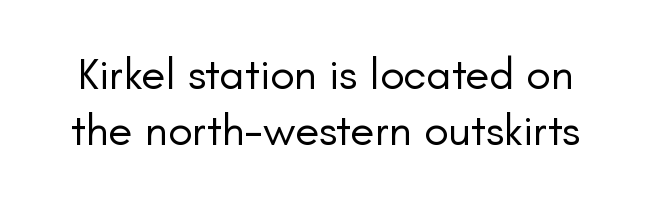
Q: Is the text bold? A: No.
Q: Is the text italic (slanted)? A: No, it is upright.
Q: Is the typeface a serif or a sans-serif typeface? A: Sans-serif.
Q: Is the text underlined? A: No.
Q: Is the spacing between letters normal or unusually wide? A: Normal.
Q: Width (condensed, normal, or wide)? A: Normal.
Q: Stroke contrast? A: Low.
Q: x-height? A: Small.
Q: Monospaced? A: No.
